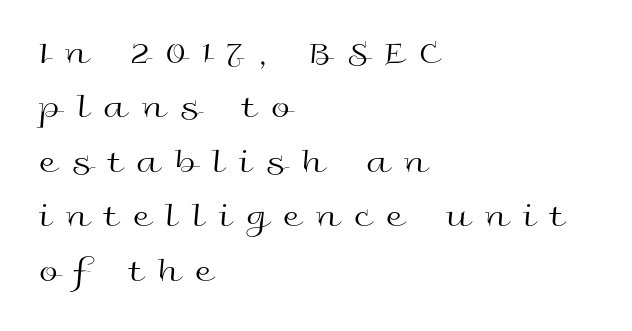
Q: Is the text bold? A: No.
Q: Is the text italic (slanted)? A: No, it is upright.
Q: Is the typeface a serif or a sans-serif typeface? A: Sans-serif.
Q: Is the text underlined? A: No.
Q: How is the paragraph aligned? A: Left-aligned.
Q: Is the spacing between letters normal or unusually wide? A: Unusually wide.
Q: Is the spacing between lines tight, normal or loose? A: Normal.
Q: Width (condensed, normal, or wide)? A: Wide.
Q: x-height? A: Medium.
Q: Monospaced? A: No.
